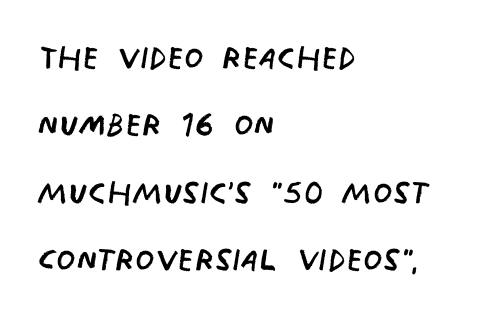
Q: Is the text bold? A: No.
Q: Is the typeface a serif or a sans-serif typeface? A: Sans-serif.
Q: Is the text underlined? A: No.
Q: How is the paragraph aligned? A: Left-aligned.
Q: Is the spacing between letters normal or unusually wide? A: Normal.
Q: Is the spacing between lines tight, normal or loose? A: Normal.
Q: Width (condensed, normal, or wide)? A: Condensed.
Q: Stroke contrast? A: Low.
Q: x-height? A: Large.
Q: Monospaced? A: No.
